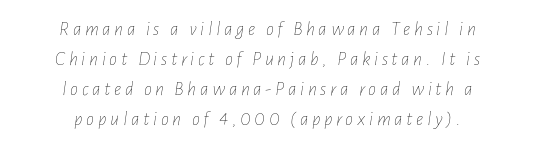
Q: Is the text bold? A: No.
Q: Is the text italic (slanted)? A: Yes, it leans right by about 7 degrees.
Q: Is the text underlined? A: No.
Q: How is the paragraph aligned? A: Centered.
Q: Is the spacing between lines tight, normal or loose? A: Normal.
